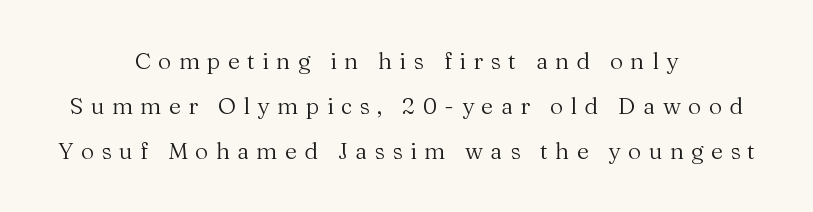
The leading is generous, giving the passage an open texture. Caption: multi-line text, centered on the measure. Between one letter and the next there's a generous, obvious gap. If you drew a line through each stem, it would be perfectly vertical. Check under the words: just untouched page. The face looks like a standard text weight, possibly lighter.
